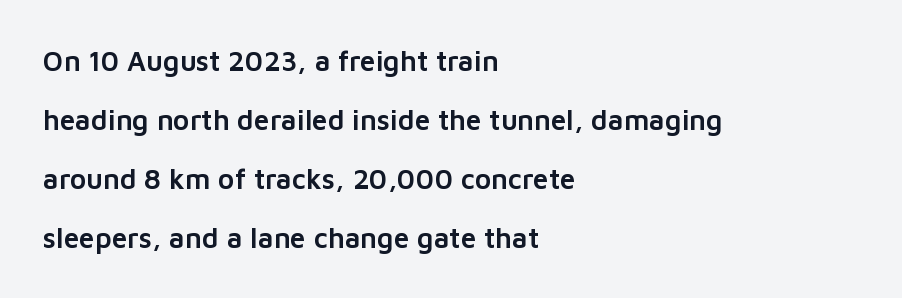
Q: Is the text italic (slanted)? A: No, it is upright.
Q: Is the typeface a serif or a sans-serif typeface? A: Sans-serif.
Q: Is the text underlined? A: No.
Q: How is the paragraph aligned? A: Left-aligned.
Q: Is the spacing between letters normal or unusually wide? A: Normal.
Q: Is the spacing between lines tight, normal or loose? A: Loose.
Q: Width (condensed, normal, or wide)? A: Normal.
Q: Stroke contrast? A: Low.
Q: x-height? A: Medium.
Q: Monospaced? A: No.
